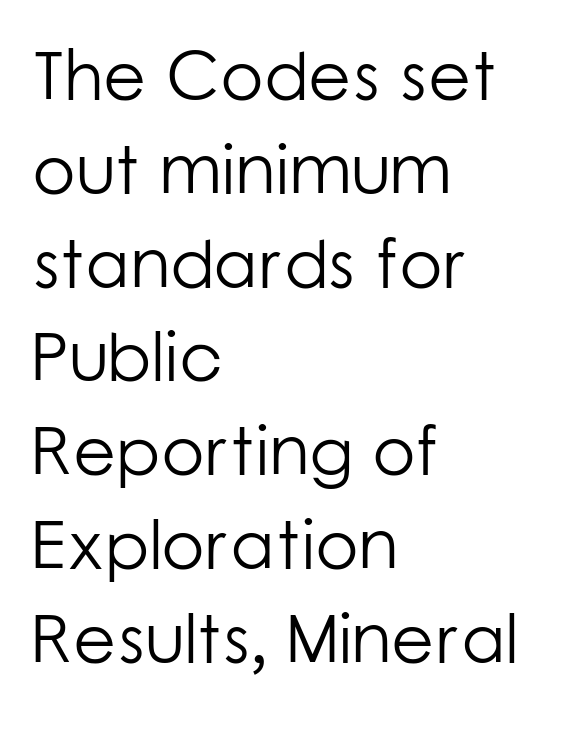
The image shows 70 px light sans-serif type, upright; set left-aligned, normal line spacing (1.34x), normal letter spacing, not underlined; low stroke contrast and a medium x-height.
